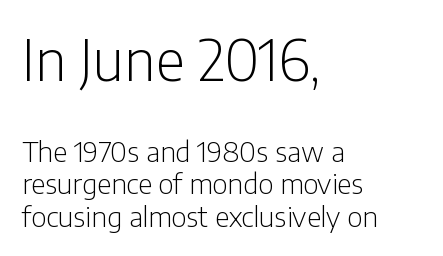
The passage shown is typed in a proportional face where columns would drift. Vertically, the passage feels compressed, each row crowding the next. Caption: multi-line text, flush left, ragged right. The passage shown is typeset with a sans-serif family. The type is set solid horizontally, with unmodified tracking.
